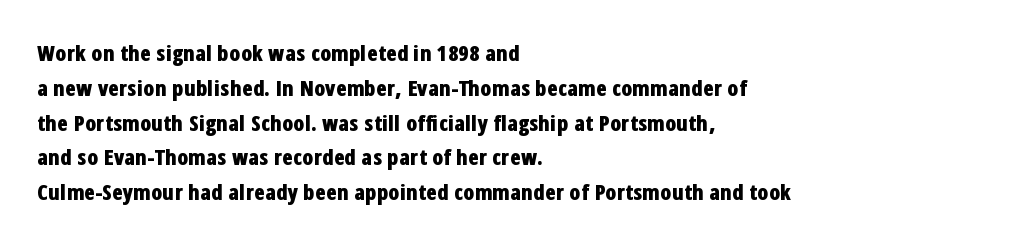
{"italic": "no", "bold": "yes", "underline": "no", "align": "left", "line_spacing": "normal", "line_spacing_ratio": 1.58, "letter_spacing": "normal", "letter_spacing_em": 0.0, "glyph_px": 22}
